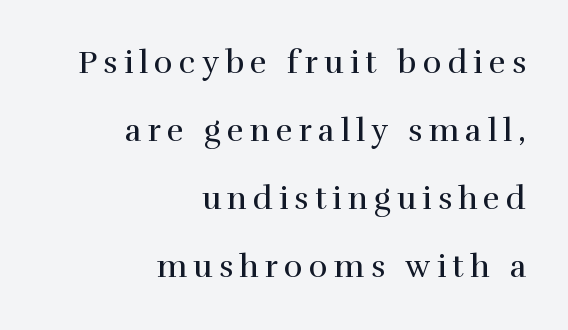
The image shows 32 px regular-weight serif type, upright; set right-aligned, loose line spacing (2.13x), not underlined; a medium x-height.
